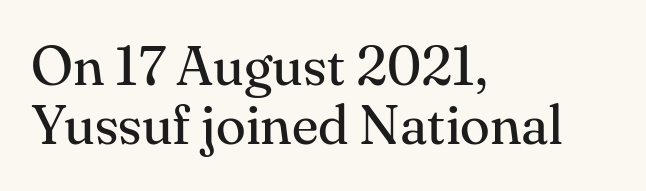
On a weight scale, this lands at 450 or below. Students, observe: this is what under-led, compact text looks like. Each word holds together tightly as a unit, with standard inter-letter gaps. The text was rendered using a seriffed face with decorative stroke endings. Think of a printed novel: that variable character pitch is what you see here. Has an underline been added? It has not.
